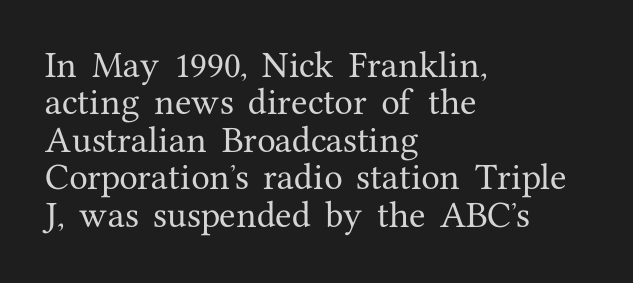
The image shows 30 px serif type, upright; set left-aligned, normal line spacing (1.25x), normal letter spacing, not underlined; medium stroke contrast and a medium x-height.
